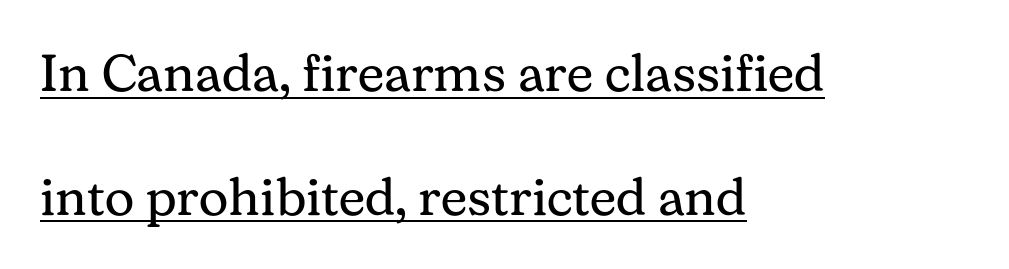
Q: Is the text bold? A: No.
Q: Is the text italic (slanted)? A: No, it is upright.
Q: Is the typeface a serif or a sans-serif typeface? A: Serif.
Q: Is the text underlined? A: Yes.
Q: How is the paragraph aligned? A: Left-aligned.
Q: Is the spacing between letters normal or unusually wide? A: Normal.
Q: Is the spacing between lines tight, normal or loose? A: Loose.
Q: Width (condensed, normal, or wide)? A: Normal.
Q: Stroke contrast? A: Medium.
Q: x-height? A: Medium.
Q: Monospaced? A: No.
